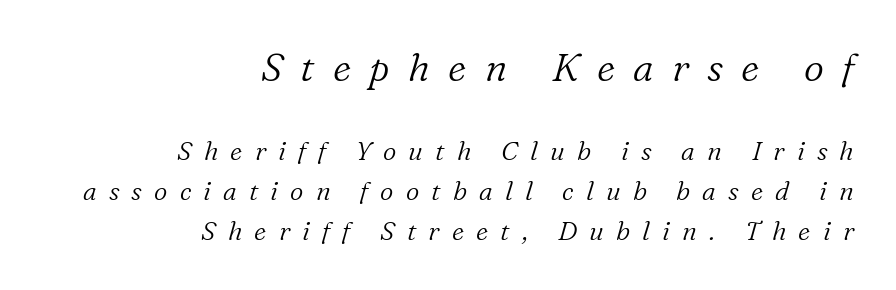
The image shows 39 px light serif type, italic (leaning right); set right-aligned, normal line spacing (1.55x), unusually wide letter spacing (+0.47 em), not underlined; the first (top) block is 1.5x larger; low stroke contrast and a medium x-height.
